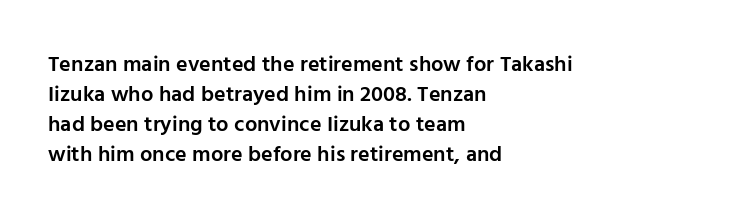
Q: Is the text bold? A: Semi-bold.
Q: Is the text italic (slanted)? A: No, it is upright.
Q: Is the text underlined? A: No.
Q: How is the paragraph aligned? A: Left-aligned.
Q: Is the spacing between letters normal or unusually wide? A: Normal.
Q: Is the spacing between lines tight, normal or loose? A: Normal.
